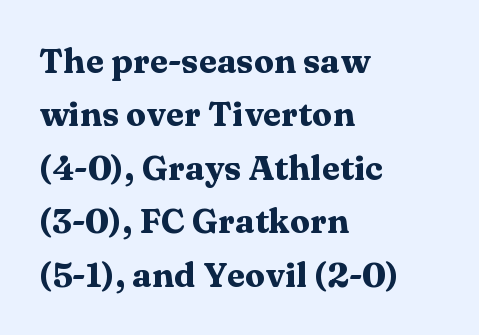
The image shows 34 px heavy, wide serif type, upright; set left-aligned, normal line spacing (1.57x), normal letter spacing, not underlined; medium stroke contrast and a medium x-height.
